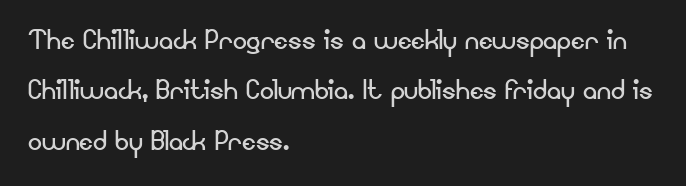
Q: Is the text bold? A: No.
Q: Is the text italic (slanted)? A: No, it is upright.
Q: Is the typeface a serif or a sans-serif typeface? A: Sans-serif.
Q: Is the text underlined? A: No.
Q: How is the paragraph aligned? A: Left-aligned.
Q: Is the spacing between letters normal or unusually wide? A: Normal.
Q: Is the spacing between lines tight, normal or loose? A: Normal.
Q: Width (condensed, normal, or wide)? A: Normal.
Q: Stroke contrast? A: Low.
Q: x-height? A: Small.
Q: Monospaced? A: No.
